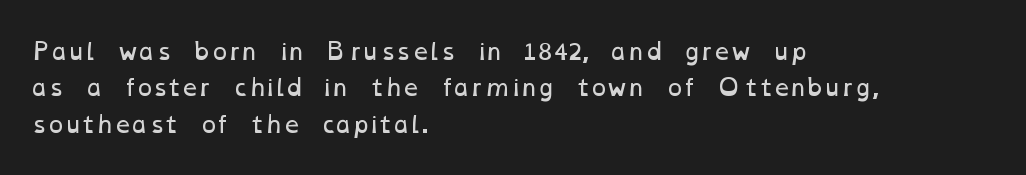
Does extra space separate the letters? No, they use regular spacing. This rendering features lettering with no underline. The font sits on the lighter half of the weight spectrum, regular included. Regular leading.
